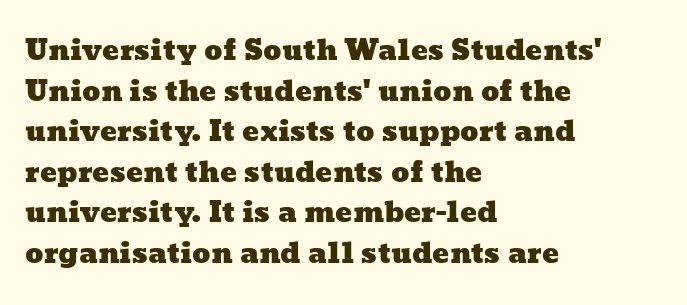
The image shows 28 px wide type; set left-aligned, normal line spacing (1.45x), normal letter spacing, not underlined; low stroke contrast and a medium x-height.
